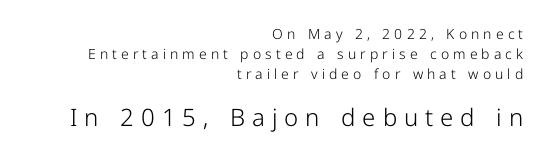
The image shows 24 px text type, upright; set right-aligned, normal line spacing (1.42x), unusually wide letter spacing (+0.29 em), not underlined; the second (bottom) block is 1.71x larger.
